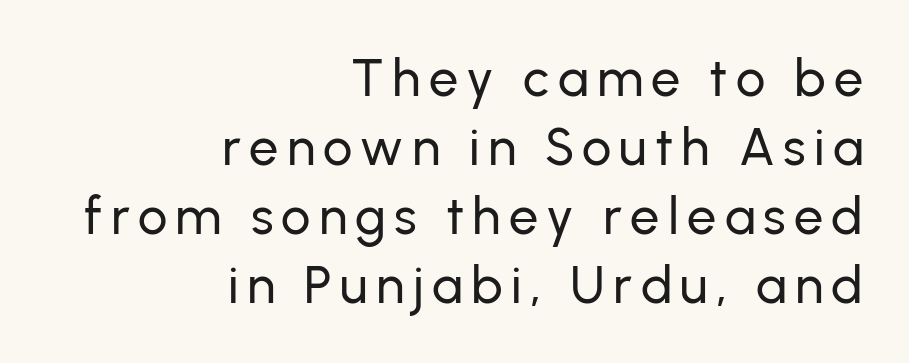
The image shows 52 px sans-serif type, upright; set right-aligned, normal line spacing (1.33x), not underlined; low stroke contrast and a medium x-height.
